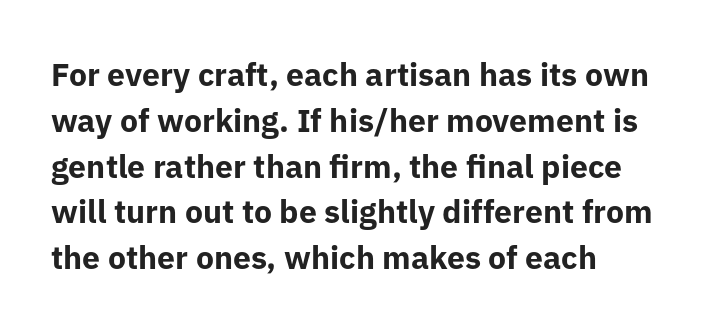
Q: Is the text bold? A: Yes.
Q: Is the text italic (slanted)? A: No, it is upright.
Q: Is the typeface a serif or a sans-serif typeface? A: Sans-serif.
Q: Is the text underlined? A: No.
Q: How is the paragraph aligned? A: Left-aligned.
Q: Is the spacing between letters normal or unusually wide? A: Normal.
Q: Is the spacing between lines tight, normal or loose? A: Normal.
Q: Width (condensed, normal, or wide)? A: Normal.
Q: Stroke contrast? A: Low.
Q: x-height? A: Medium.
Q: Monospaced? A: No.
